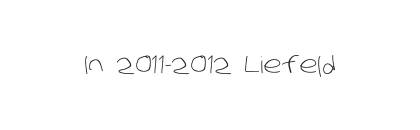
The image shows 23 px text type; set normal letter spacing, not underlined.
